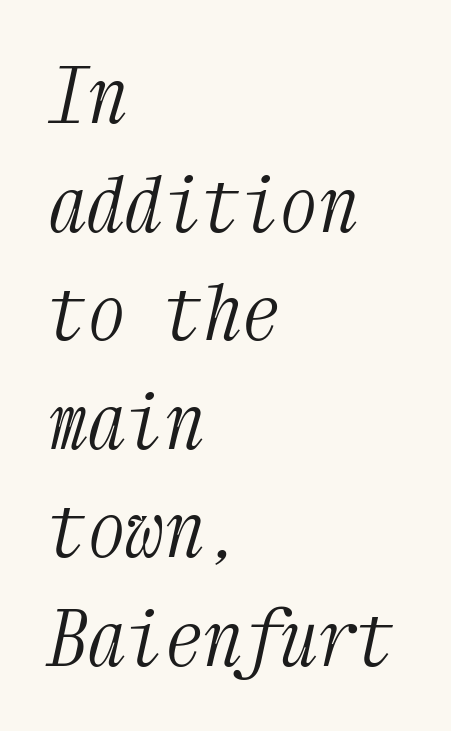
The baseline area is clear. Line beginnings align vertically; line endings do not. You can tell from the footed stems that serif type was used. The passage shown has conventional tracking throughout. The letters are slanted; this is an italic face. The rendering uses typewriter-style spacing with identical character cells.
